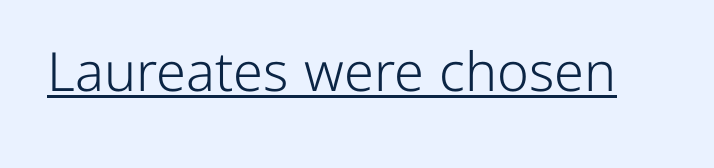
The image shows 54 px light sans-serif type, upright; set normal letter spacing, underlined; low stroke contrast and a medium x-height.
